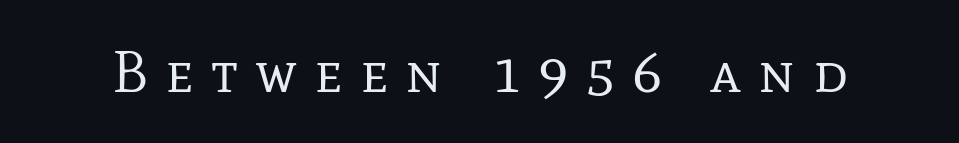
Q: Is the text bold? A: No.
Q: Is the text italic (slanted)? A: No, it is upright.
Q: Is the typeface a serif or a sans-serif typeface? A: Serif.
Q: Is the text underlined? A: No.
Q: Is the spacing between letters normal or unusually wide? A: Unusually wide.
Q: Width (condensed, normal, or wide)? A: Normal.
Q: Stroke contrast? A: Low.
Q: x-height? A: Medium.
Q: Monospaced? A: No.
